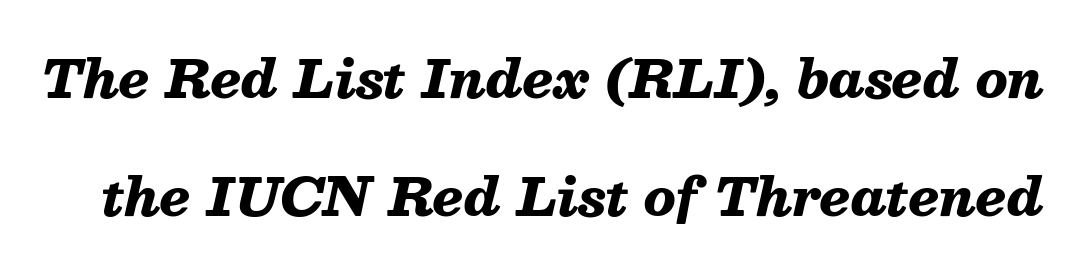
The image shows 52 px heavy type, italic (leaning right); set loose line spacing (2.27x), normal letter spacing, not underlined; medium stroke contrast and a medium x-height.
